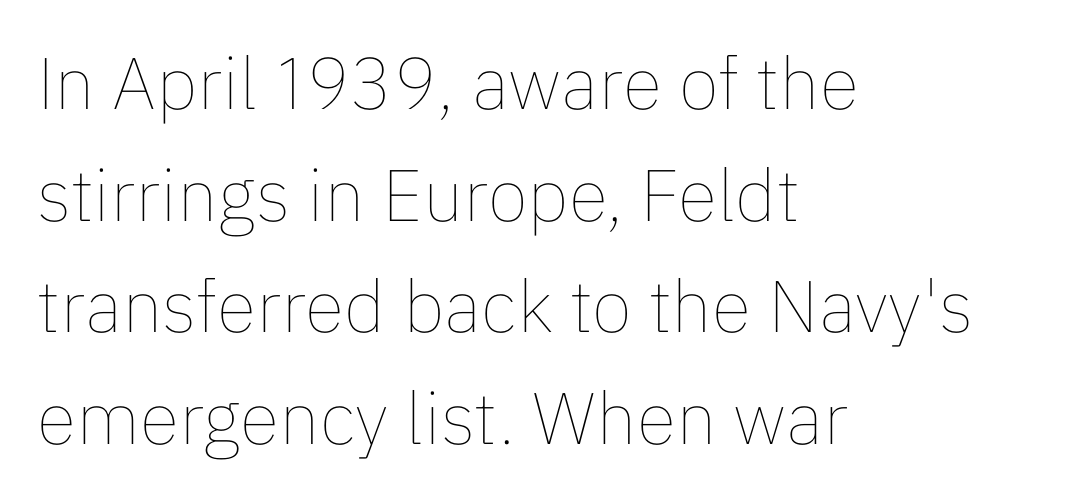
{"italic": "no", "bold": "no", "weight": "thin", "width": "normal", "stroke_contrast": "low", "x_height": "medium", "monospaced": "no", "underline": "no", "align": "left", "line_spacing": "normal", "line_spacing_ratio": 1.53, "letter_spacing": "normal", "letter_spacing_em": 0.0, "glyph_px": 73}
